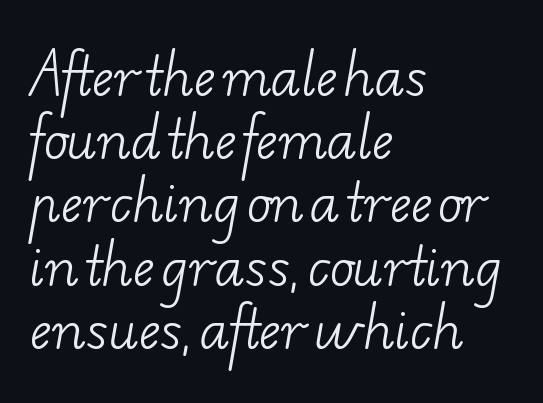
The image shows 51 px light, wide serif type; set left-aligned, line spacing 1.24x, normal letter spacing, not underlined; low stroke contrast and a small x-height.
